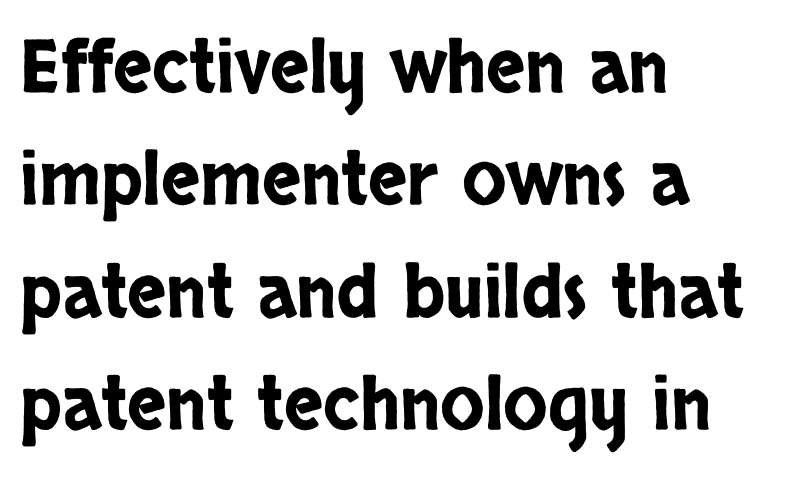
Q: Is the text italic (slanted)? A: No, it is upright.
Q: Is the typeface a serif or a sans-serif typeface? A: Sans-serif.
Q: Is the text underlined? A: No.
Q: How is the paragraph aligned? A: Left-aligned.
Q: Is the spacing between letters normal or unusually wide? A: Normal.
Q: Is the spacing between lines tight, normal or loose? A: Normal.
Q: Width (condensed, normal, or wide)? A: Condensed.
Q: Stroke contrast? A: Low.
Q: x-height? A: Large.
Q: Monospaced? A: No.
